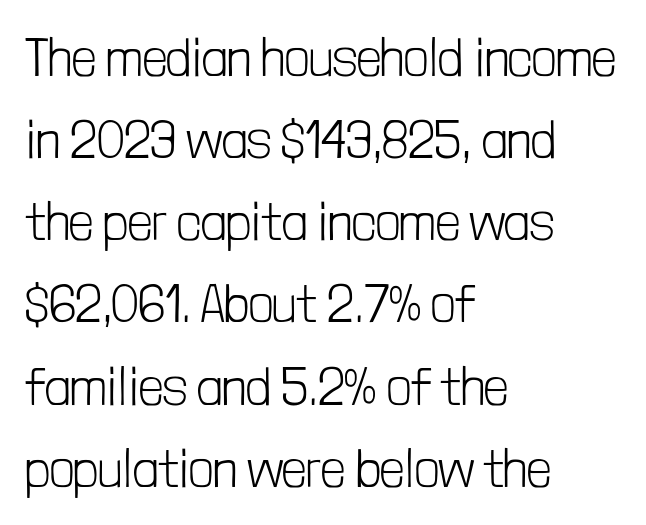
Style check: upright. The compositor pushed each line to the left boundary. Each letter keeps its own natural width here, so spacing adapts to shape. Font category for this specimen: sans-serif.
